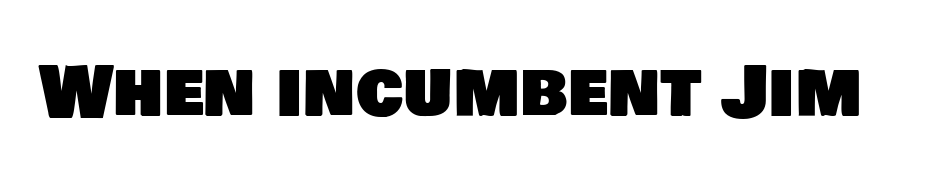
Each row of text sits above clean, open space. Standard letterfit; no display-style spreading of the glyphs. Each letter keeps its own natural width here, so spacing adapts to shape. Does the type have serifs? No, each stem ends abruptly.
